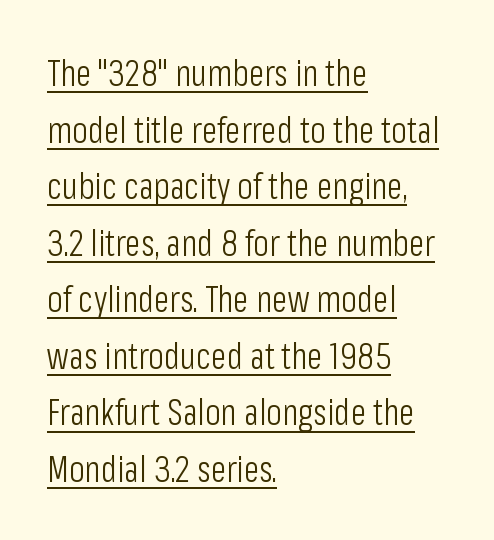
The image shows 36 px light, condensed sans-serif type, upright; set left-aligned, normal line spacing (1.57x), normal letter spacing, underlined; low stroke contrast and a medium x-height.
